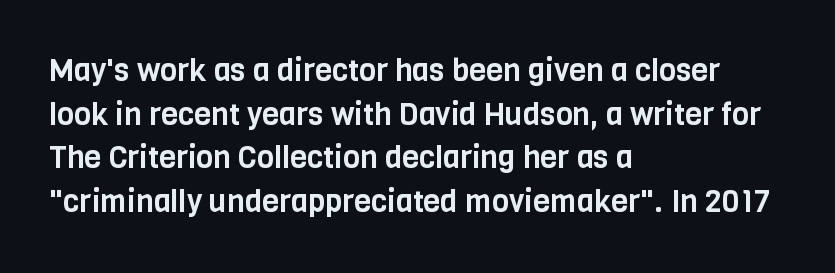
{"serif": "no", "italic": "no", "width": "condensed", "stroke_contrast": "low", "x_height": "large", "monospaced": "no", "underline": "no", "align": "left", "line_spacing": "normal", "line_spacing_ratio": 1.41, "letter_spacing": "normal", "letter_spacing_em": 0.0, "glyph_px": 31}
